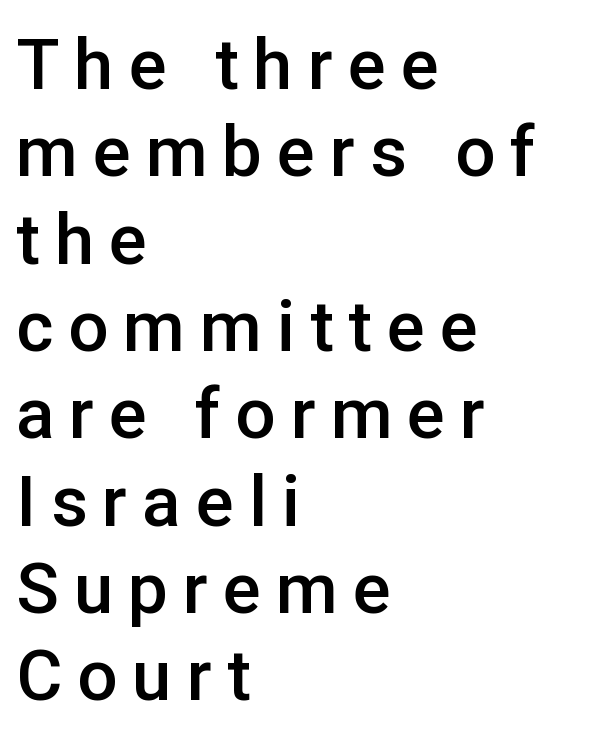
Does the type have serifs? No, each stem ends abruptly. In CSS terms this would be text-align: left. Is this a fixed-width face? No — the glyphs have proportional, varying widths. Bare-footed words on every line. The lettering holds an erect, upright posture throughout.
